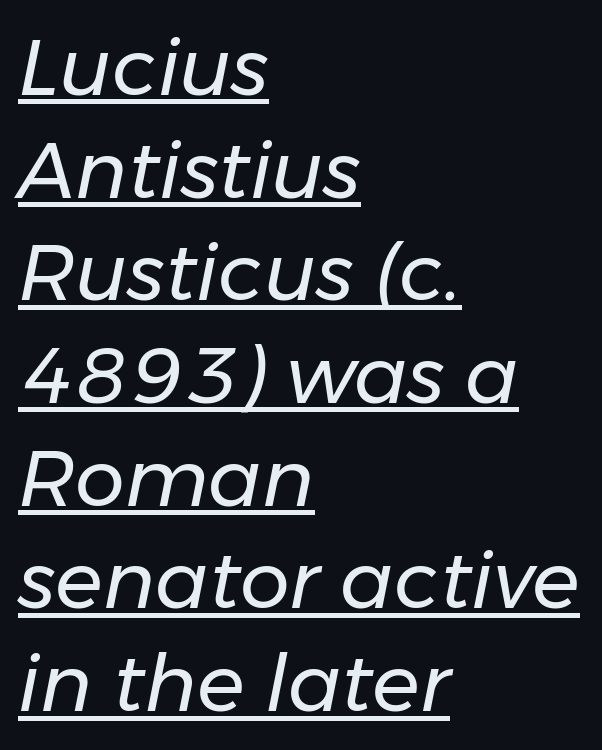
{"italic": "yes", "lean": "right", "slant_degrees": 11, "bold": "no", "weight": "regular", "width": "normal", "stroke_contrast": "low", "x_height": "medium", "monospaced": "no", "underline": "yes", "align": "left", "line_spacing": "normal", "line_spacing_ratio": 1.3, "letter_spacing": "normal", "letter_spacing_em": 0.0, "glyph_px": 79}
